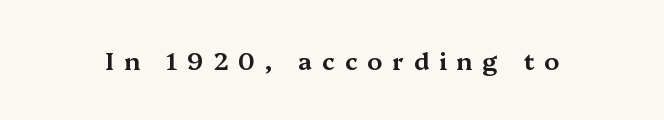
Q: Is the text italic (slanted)? A: No, it is upright.
Q: Is the text underlined? A: No.
Q: Is the spacing between letters normal or unusually wide? A: Unusually wide.
